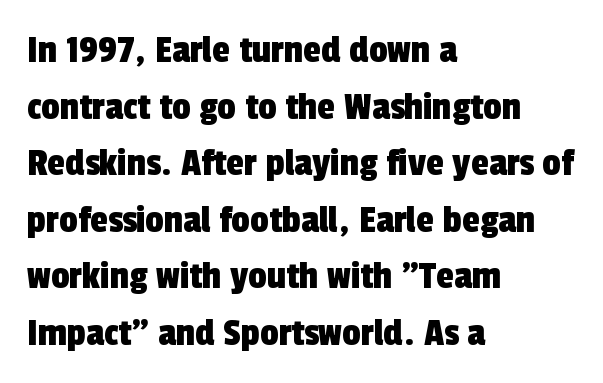
{"serif": "no", "width": "condensed", "x_height": "medium", "monospaced": "no", "underline": "no", "align": "left", "line_spacing": "normal", "line_spacing_ratio": 1.38, "letter_spacing": "normal", "letter_spacing_em": 0.0, "glyph_px": 41}
